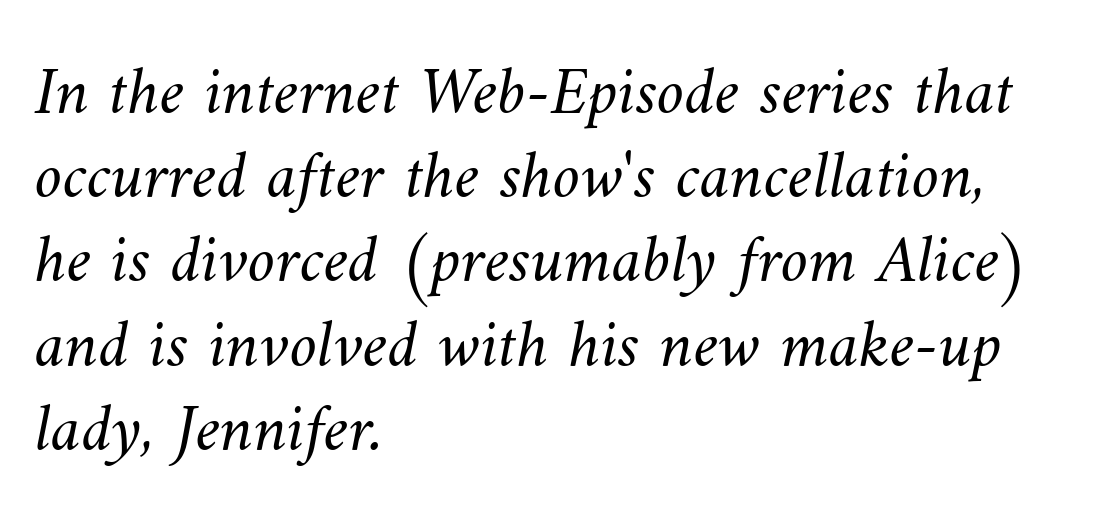
No chunkiness to these letters — they're not bold. Compared with typical body copy, the letter spacing here is the same. The letters advance in unequal steps, a hallmark of proportional type. The space beneath each line is pristine and unruled. Left-aligned paragraph, ragged on the right.
